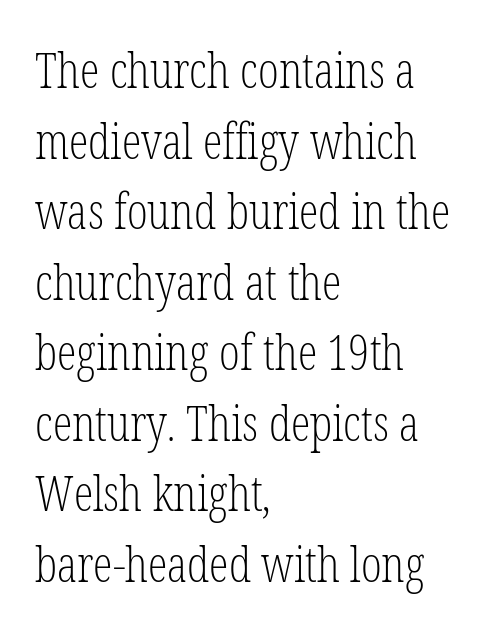
Q: Is the text bold? A: No.
Q: Is the text italic (slanted)? A: No, it is upright.
Q: Is the typeface a serif or a sans-serif typeface? A: Serif.
Q: Is the text underlined? A: No.
Q: How is the paragraph aligned? A: Left-aligned.
Q: Is the spacing between letters normal or unusually wide? A: Normal.
Q: Is the spacing between lines tight, normal or loose? A: Normal.
Q: Width (condensed, normal, or wide)? A: Condensed.
Q: Stroke contrast? A: Low.
Q: x-height? A: Medium.
Q: Monospaced? A: No.
